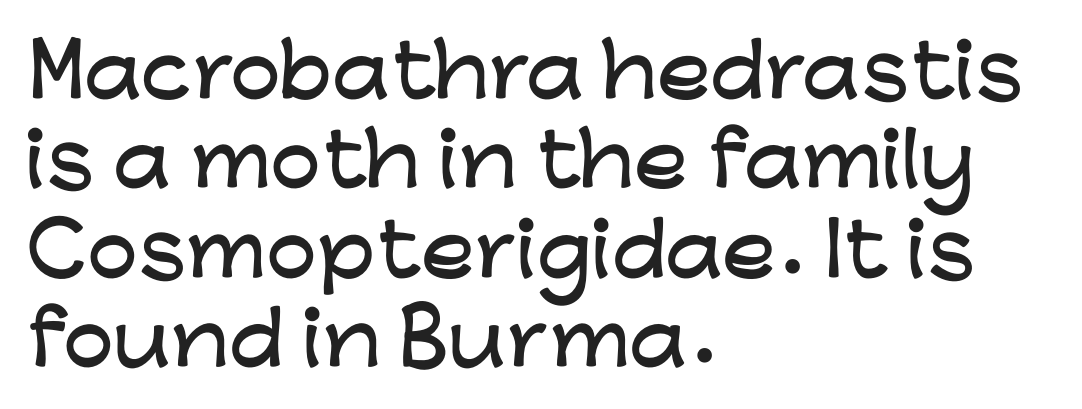
The image shows 72 px wide sans-serif type, upright; set left-aligned, line spacing 1.24x, normal letter spacing, not underlined; low stroke contrast and a medium x-height.
